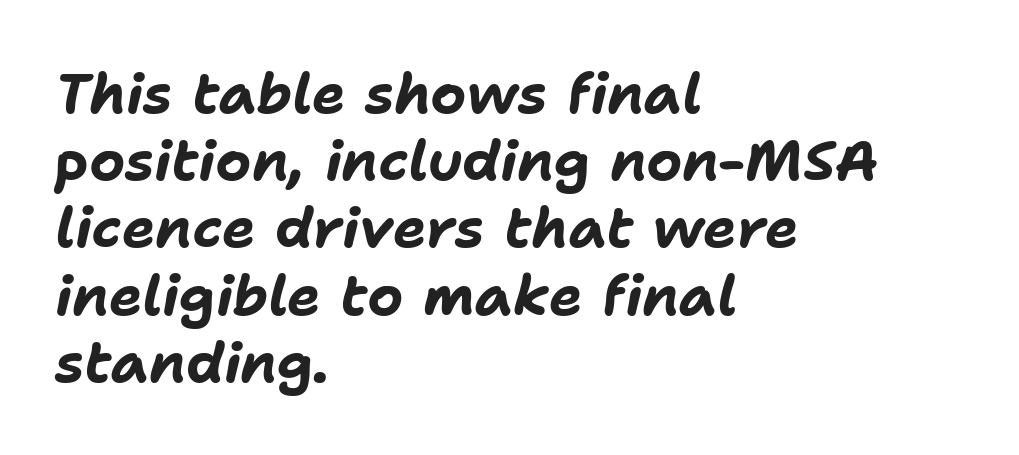
Is this a fixed-width face? No — the glyphs have proportional, varying widths. The letterforms sit shoulder to shoulder at normal distance. The compositor pushed each line to the left boundary. The specimen omits any rule beneath the text block's lines. Stroke thickness is high; the sample reads as a true bold.
